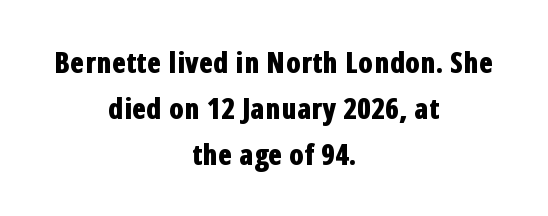
The image shows 29 px bold, condensed sans-serif type, upright; set centered, normal line spacing (1.58x), normal letter spacing, not underlined; low stroke contrast and a medium x-height.
